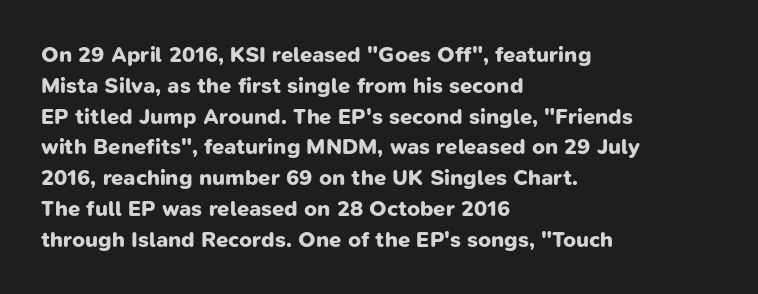
Q: Is the text bold? A: Yes.
Q: Is the text underlined? A: No.
Q: How is the paragraph aligned? A: Left-aligned.
Q: Is the spacing between letters normal or unusually wide? A: Normal.
Q: Is the spacing between lines tight, normal or loose? A: Normal.
